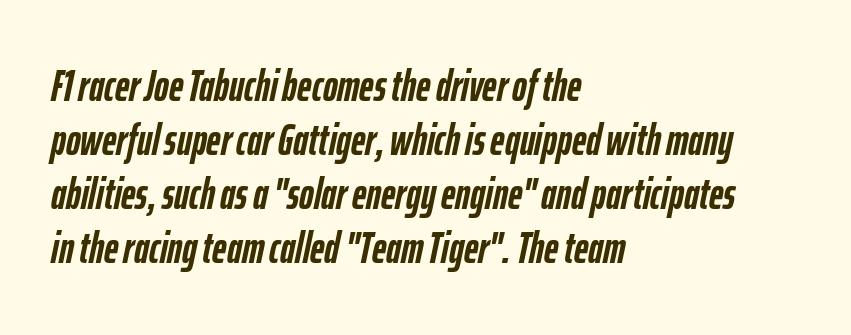
{"italic": "yes", "lean": "right", "slant_degrees": 12, "bold": "yes", "weight": "semibold", "width": "condensed", "stroke_contrast": "low", "x_height": "medium", "monospaced": "no", "underline": "no", "align": "left", "line_spacing_ratio": 1.23, "letter_spacing": "normal", "letter_spacing_em": 0.0, "glyph_px": 44}
